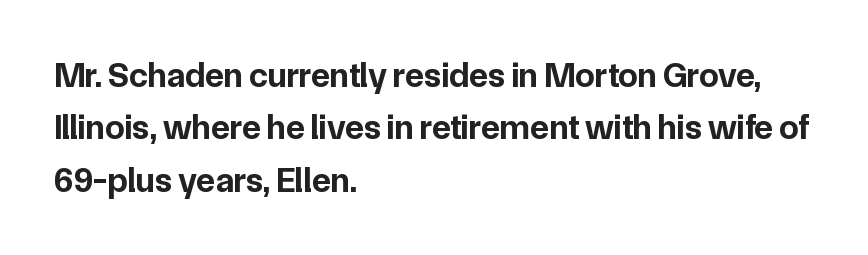
The image shows 35 px bold sans-serif type, upright; set left-aligned, normal line spacing (1.5x), normal letter spacing, not underlined; low stroke contrast and a medium x-height.
